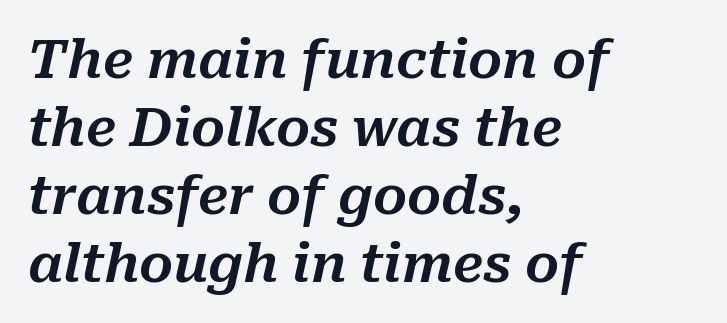
{"italic": "yes", "lean": "right", "slant_degrees": 10, "width": "normal", "stroke_contrast": "medium", "x_height": "medium", "monospaced": "no", "underline": "no", "align": "left", "line_spacing": "normal", "line_spacing_ratio": 1.28, "letter_spacing": "normal", "letter_spacing_em": 0.0, "glyph_px": 53}
